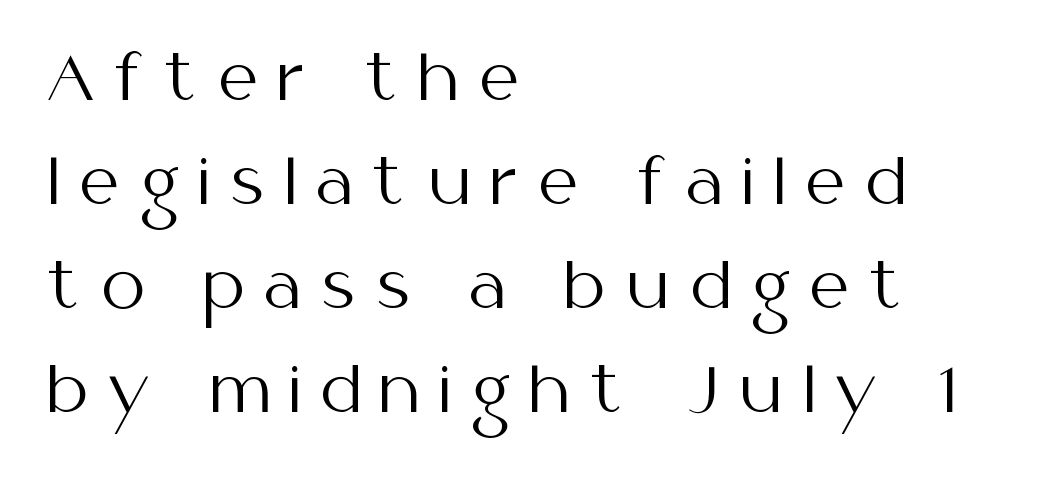
Q: Is the text bold? A: No.
Q: Is the text italic (slanted)? A: No, it is upright.
Q: Is the typeface a serif or a sans-serif typeface? A: Sans-serif.
Q: Is the text underlined? A: No.
Q: How is the paragraph aligned? A: Left-aligned.
Q: Is the spacing between letters normal or unusually wide? A: Unusually wide.
Q: Is the spacing between lines tight, normal or loose? A: Normal.
Q: Width (condensed, normal, or wide)? A: Normal.
Q: Stroke contrast? A: Medium.
Q: x-height? A: Medium.
Q: Monospaced? A: No.
